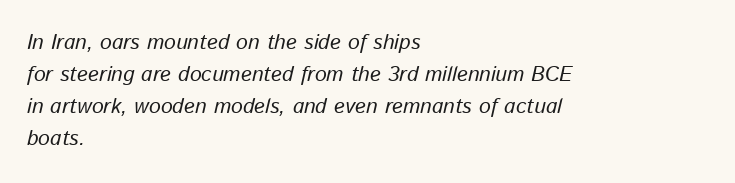
{"italic": "yes", "lean": "right", "slant_degrees": 13, "bold": "no", "underline": "no", "align": "left", "line_spacing": "normal", "line_spacing_ratio": 1.53, "letter_spacing": "normal", "letter_spacing_em": 0.0, "glyph_px": 21}
